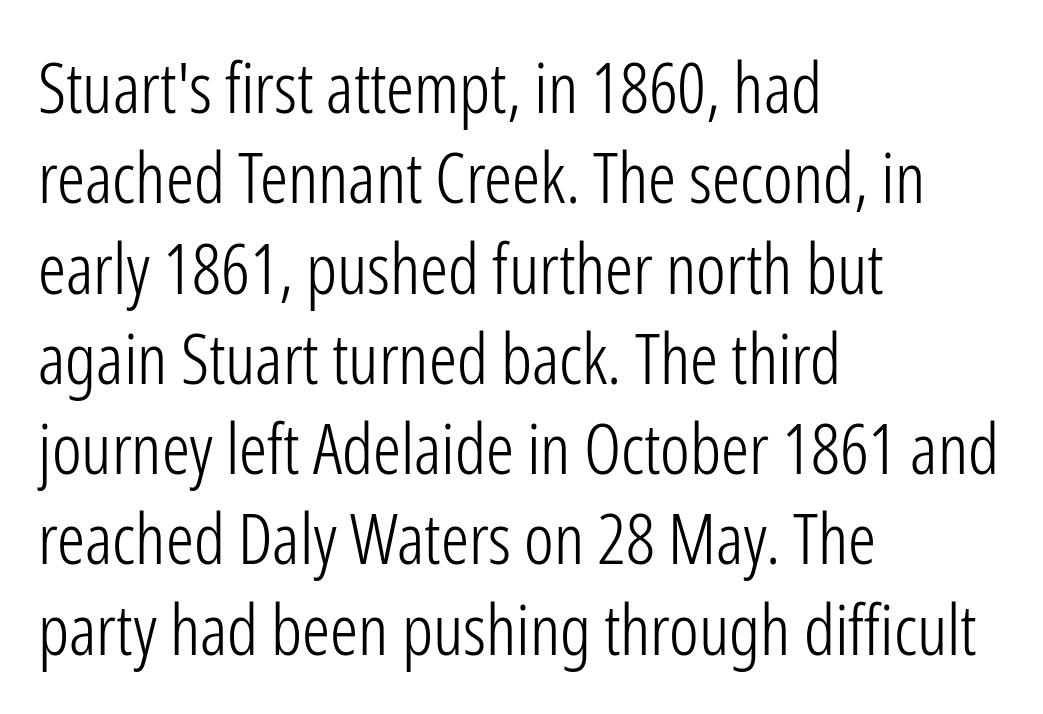
{"serif": "no", "italic": "no", "bold": "no", "weight": "light", "width": "condensed", "stroke_contrast": "low", "x_height": "medium", "monospaced": "no", "underline": "no", "align": "left", "line_spacing": "normal", "line_spacing_ratio": 1.29, "letter_spacing": "normal", "letter_spacing_em": 0.0, "glyph_px": 70}
